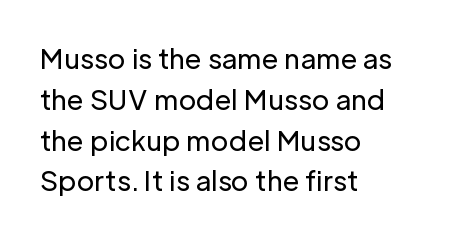
The image shows 27 px text type, upright; set left-aligned, normal line spacing (1.51x), normal letter spacing, not underlined.
